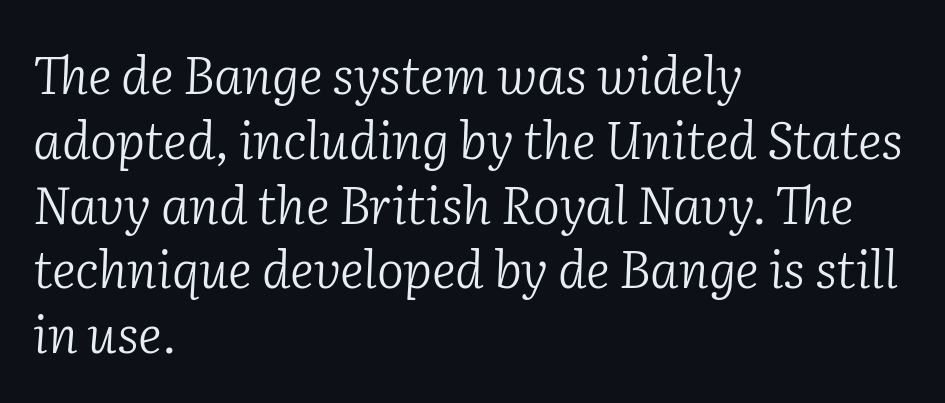
The image shows 51 px light serif type, italic (leaning right); set left-aligned, normal line spacing (1.27x), normal letter spacing, not underlined; low stroke contrast and a medium x-height.
